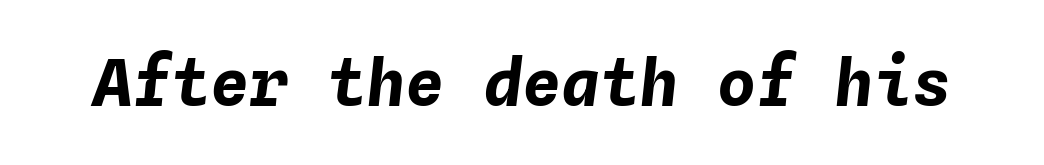
The image shows 65 px bold type, italic (leaning right), monospaced; set normal letter spacing, not underlined; low stroke contrast and a medium x-height.
